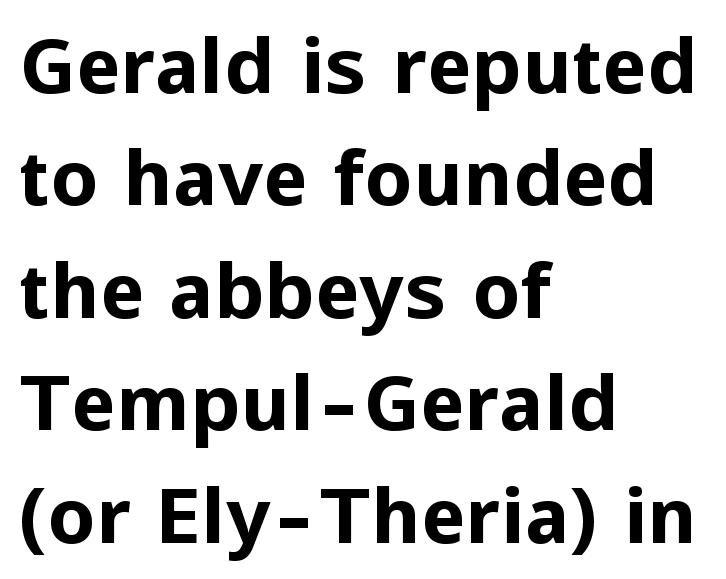
The image shows 76 px bold sans-serif type, upright; set left-aligned, normal line spacing (1.48x), normal letter spacing, not underlined; low stroke contrast and a medium x-height.
